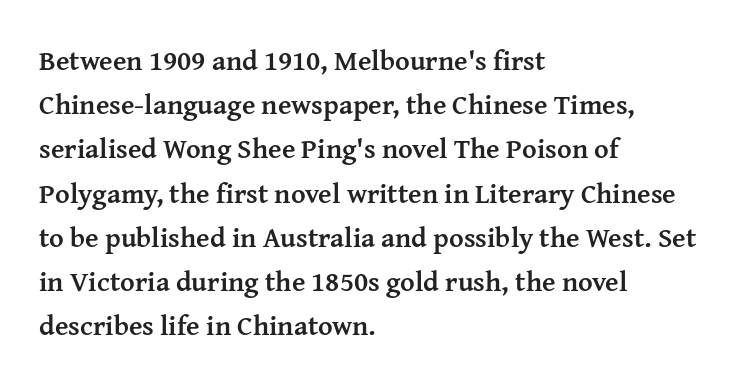
The image shows 28 px semibold serif type, upright; set left-aligned, normal line spacing (1.58x), normal letter spacing, not underlined; medium stroke contrast and a medium x-height.
